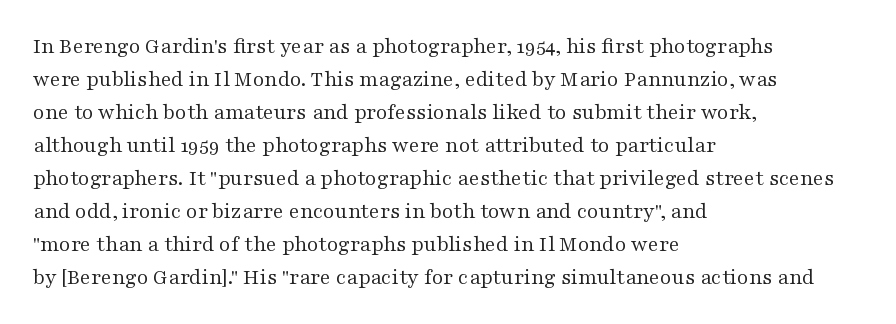
The image shows 22 px text type, upright; set left-aligned, normal line spacing (1.5x), normal letter spacing, not underlined.
